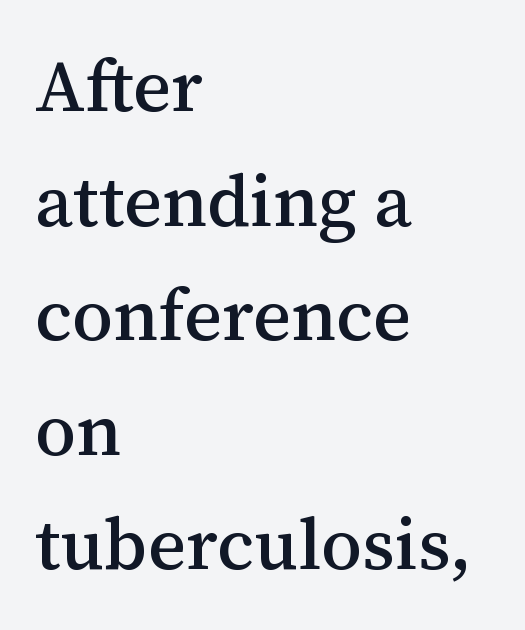
Q: Is the text italic (slanted)? A: No, it is upright.
Q: Is the typeface a serif or a sans-serif typeface? A: Serif.
Q: Is the text underlined? A: No.
Q: How is the paragraph aligned? A: Left-aligned.
Q: Is the spacing between letters normal or unusually wide? A: Normal.
Q: Is the spacing between lines tight, normal or loose? A: Normal.
Q: Width (condensed, normal, or wide)? A: Normal.
Q: Stroke contrast? A: Medium.
Q: x-height? A: Medium.
Q: Monospaced? A: No.
